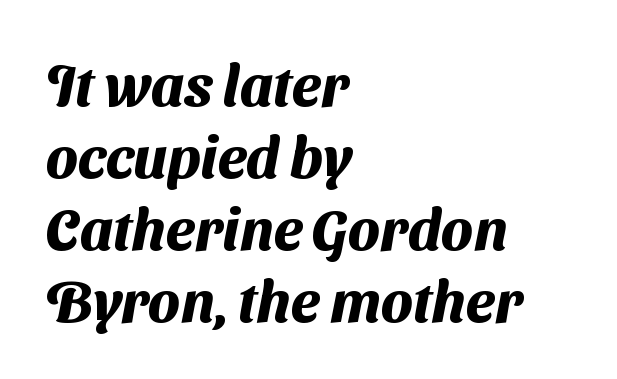
The image shows 58 px heavy sans-serif type; set left-aligned, line spacing 1.24x, normal letter spacing, not underlined; medium stroke contrast and a medium x-height.
